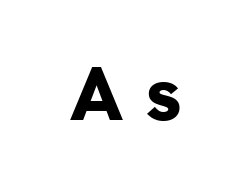
The image shows 76 px bold sans-serif type, upright; set unusually wide letter spacing (+0.3 em), not underlined; low stroke contrast and a medium x-height.
